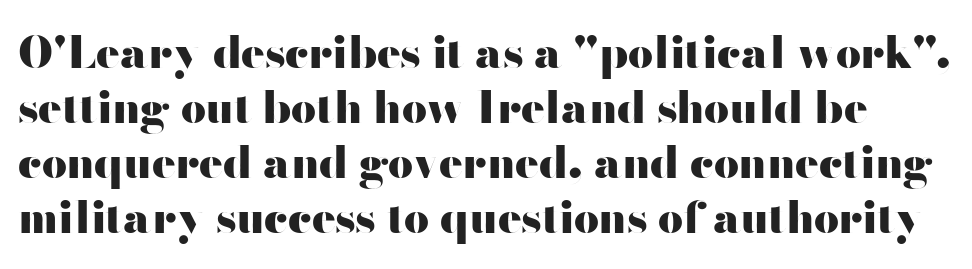
Descenders hang freely into open space. No extra tracking has been applied to these lines. The designer left line spacing at the default. The lettering holds an erect, upright posture throughout.
